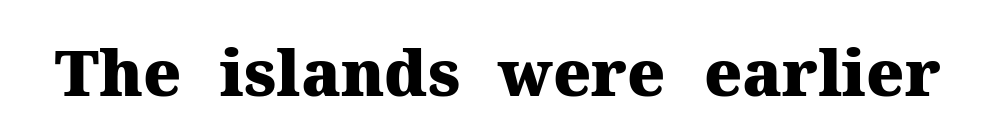
Default kerning and tracking; the words read as compact shapes. The glyphs are unaccompanied by any horizontal stroke below them. To sum up the face: it has serifs. A typesetter would mark this as roman, not italic. The characters look thick and weighty, a clear bold. This sample has the flowing, uneven cadence of proportional lettering.
